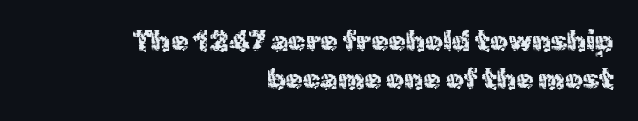
{"serif": "no", "italic": "no", "width": "normal", "x_height": "medium", "monospaced": "no", "underline": "no", "align": "right", "line_spacing": "normal", "line_spacing_ratio": 1.37, "letter_spacing": "normal", "letter_spacing_em": 0.0, "glyph_px": 28}
